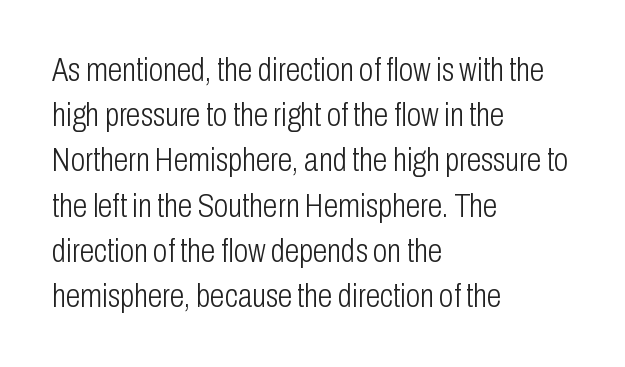
{"serif": "no", "italic": "no", "bold": "no", "weight": "light", "width": "condensed", "stroke_contrast": "low", "x_height": "medium", "monospaced": "no", "underline": "no", "align": "left", "line_spacing": "normal", "line_spacing_ratio": 1.37, "letter_spacing": "normal", "letter_spacing_em": 0.0, "glyph_px": 33}
